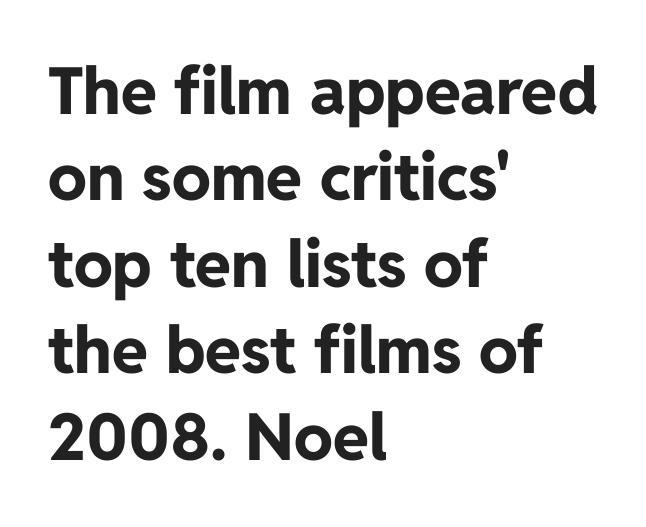
Is this a fixed-width face? No — the glyphs have proportional, varying widths. There is no visible air inserted between adjacent glyphs. Set as a true bold cut, around the 700 mark. Any mark beneath the type? The region is blank. Unlike italic type, these characters show no tilt at all. The text was rendered using a sans face with plain stroke endings.
